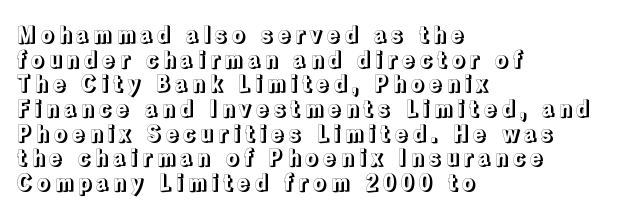
The image shows 22 px text type, upright; set left-aligned, tight line spacing (1.12x), not underlined.
